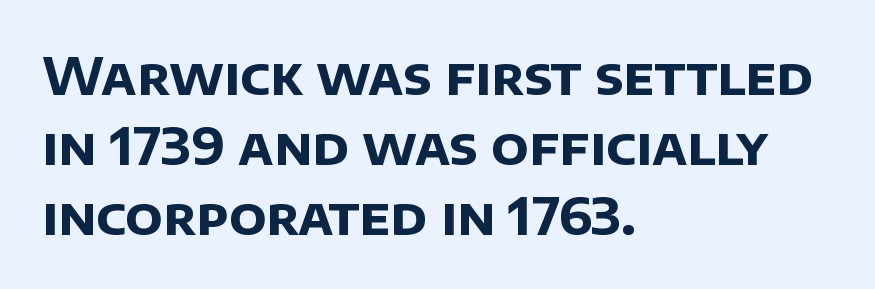
Q: Is the text bold? A: Yes.
Q: Is the typeface a serif or a sans-serif typeface? A: Sans-serif.
Q: Is the text underlined? A: No.
Q: How is the paragraph aligned? A: Left-aligned.
Q: Is the spacing between letters normal or unusually wide? A: Normal.
Q: Is the spacing between lines tight, normal or loose? A: Normal.
Q: Width (condensed, normal, or wide)? A: Normal.
Q: Stroke contrast? A: Low.
Q: x-height? A: Large.
Q: Monospaced? A: No.
